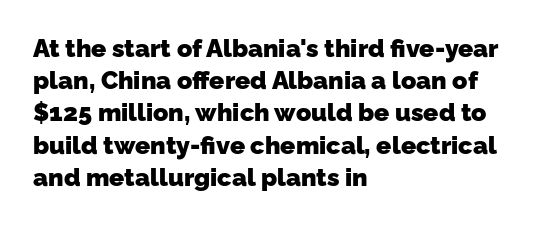
The baseline area is clear. Standard letterfit; no display-style spreading of the glyphs. The sample has been set heavy, in full bold. Teacher's note: observe the even left margin — that is flush-left alignment.
